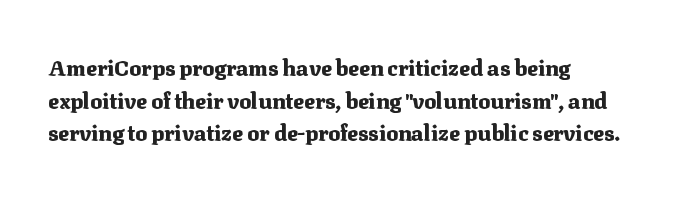
The letters stand straight up with perfectly vertical stems. Vertical spacing — default. Beneath every word, the page is bare. Typeset ragged right — the left edge is the straight one.
